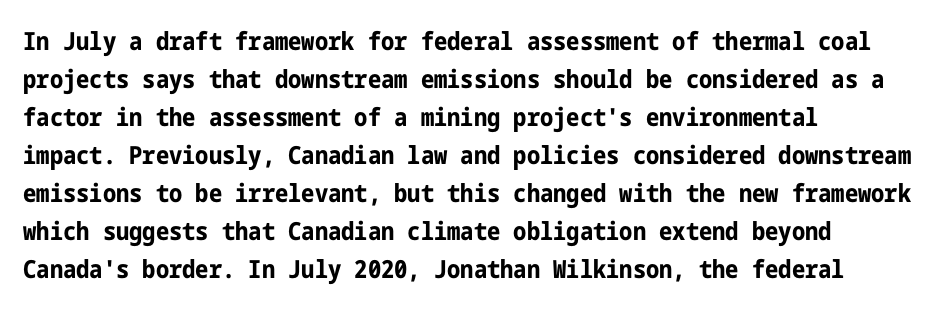
Leftover space on each line is placed entirely after the last word. Normally led — the rows are evenly, conventionally spaced. Type without underlining. Here the glyphs are tracked normally, forming tight word shapes.
